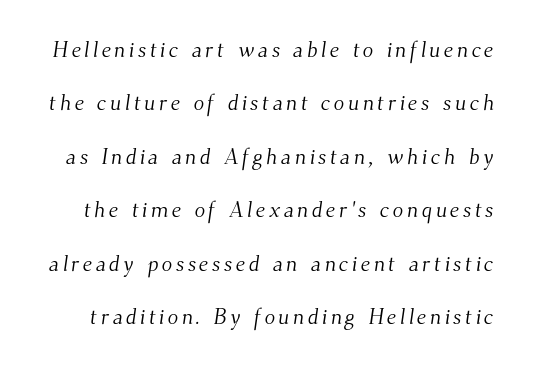
This block would shrink considerably if given ordinary leading; it's expanded now. Stems and bowls with no extra thickness — not bold. Each row of text sits above clean, open space.
